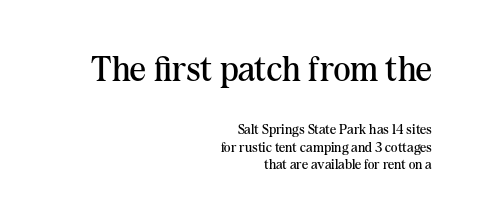
Q: Is the text bold? A: No.
Q: Is the text italic (slanted)? A: No, it is upright.
Q: Is the typeface a serif or a sans-serif typeface? A: Serif.
Q: Is the text underlined? A: No.
Q: How is the paragraph aligned? A: Right-aligned.
Q: Is the spacing between letters normal or unusually wide? A: Normal.
Q: Which block of text is set in a larger size, the first (top) or the second (bottom)? A: The first (top) one.
Q: Width (condensed, normal, or wide)? A: Normal.
Q: Stroke contrast? A: Medium.
Q: x-height? A: Medium.
Q: Monospaced? A: No.
